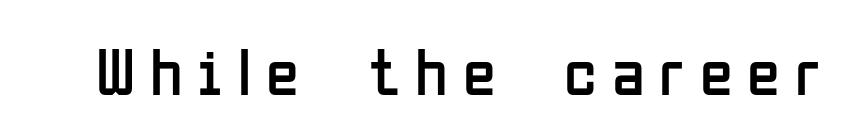
Q: Is the text bold? A: No.
Q: Is the text italic (slanted)? A: No, it is upright.
Q: Is the typeface a serif or a sans-serif typeface? A: Sans-serif.
Q: Is the text underlined? A: No.
Q: Is the spacing between letters normal or unusually wide? A: Unusually wide.
Q: Width (condensed, normal, or wide)? A: Condensed.
Q: Stroke contrast? A: Low.
Q: x-height? A: Medium.
Q: Monospaced? A: No.
